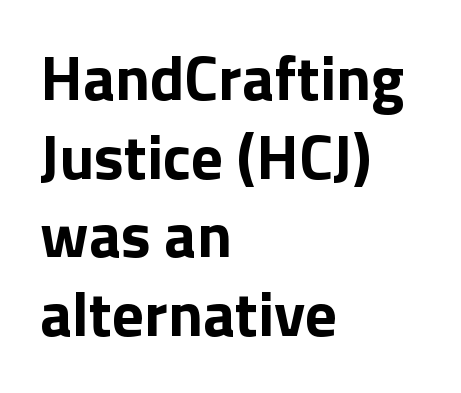
The image shows 63 px bold sans-serif type, upright; set left-aligned, normal line spacing (1.25x), normal letter spacing, not underlined; low stroke contrast and a medium x-height.
